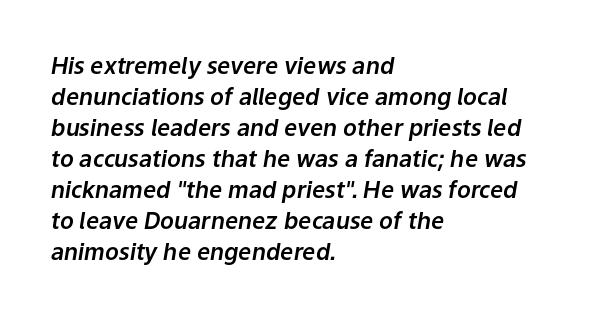
Characters follow at the spacing the type designer built in. The block of text has a typical density, with ordinary space between rows. Lines of text with bare space underneath. In terms of posture, this sample is oblique.
